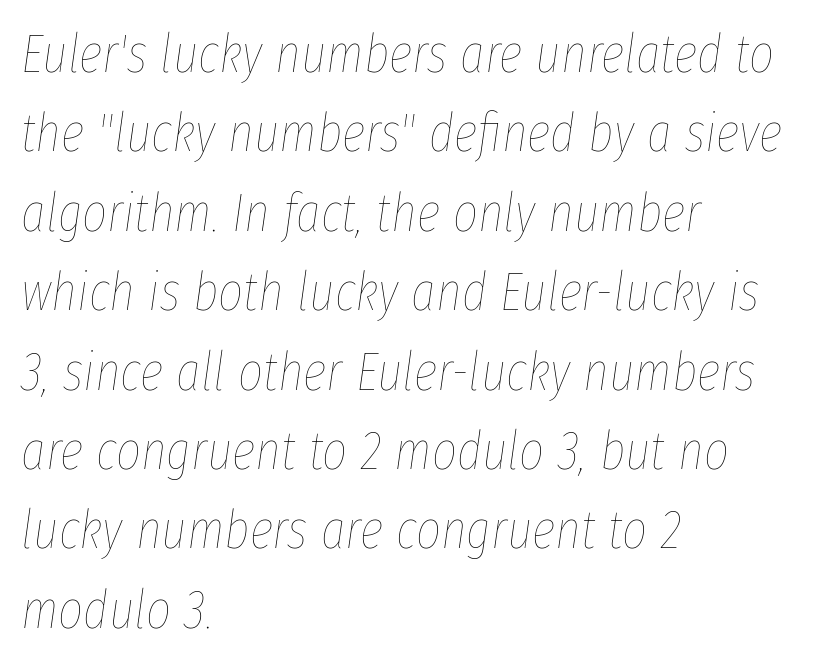
{"italic": "yes", "lean": "right", "slant_degrees": 8, "bold": "no", "weight": "thin", "width": "condensed", "stroke_contrast": "low", "x_height": "medium", "monospaced": "no", "underline": "no", "align": "left", "line_spacing": "normal", "line_spacing_ratio": 1.47, "letter_spacing": "normal", "letter_spacing_em": 0.0, "glyph_px": 54}
